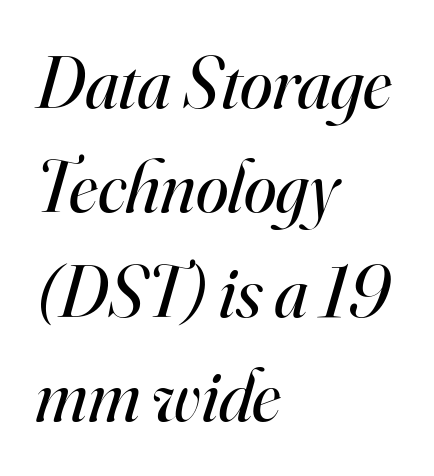
Does extra space separate the letters? No, they use regular spacing. The letterforms sit at book weight or below. One-word summary of the alignment: left. It's the slanting kind of type. The rows are spaced the way most documents space them.
